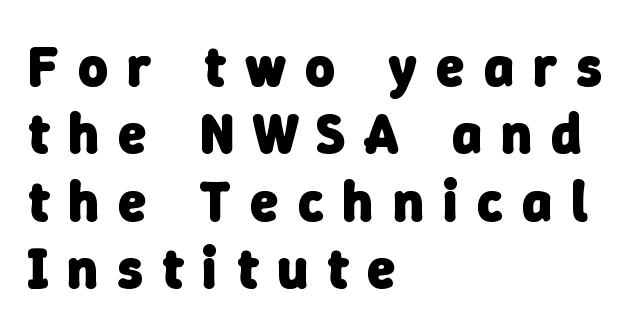
The image shows 57 px heavy sans-serif type; set left-aligned, line spacing 1.18x, unusually wide letter spacing (+0.34 em), not underlined; low stroke contrast and a medium x-height.
